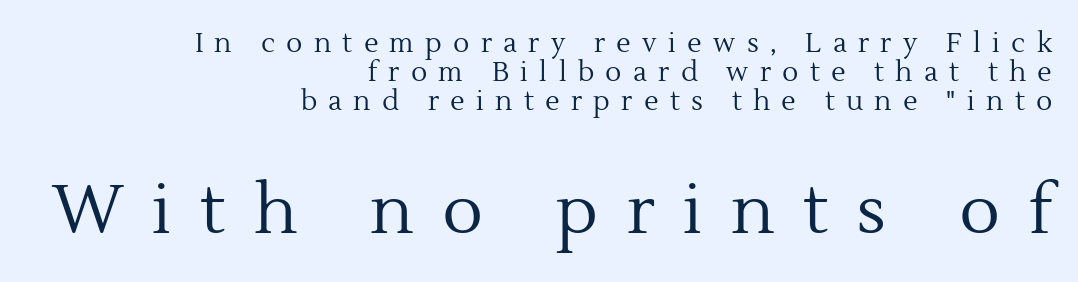
Q: Is the text bold? A: No.
Q: Is the text italic (slanted)? A: No, it is upright.
Q: Is the typeface a serif or a sans-serif typeface? A: Serif.
Q: Is the text underlined? A: No.
Q: How is the paragraph aligned? A: Right-aligned.
Q: Is the spacing between letters normal or unusually wide? A: Unusually wide.
Q: Is the spacing between lines tight, normal or loose? A: Tight.
Q: Which block of text is set in a larger size, the first (top) or the second (bottom)? A: The second (bottom) one.
Q: Width (condensed, normal, or wide)? A: Normal.
Q: x-height? A: Medium.
Q: Monospaced? A: No.
